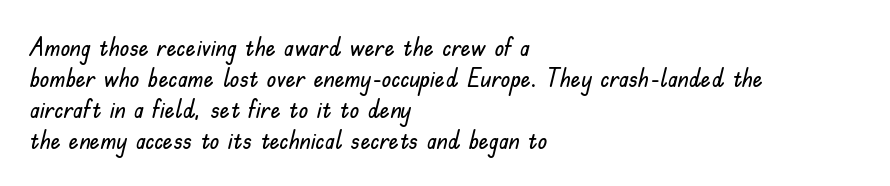
Clear beneath every line of the passage. Is the block centered? No — it sits flush against the left margin. Observe the ordinary spacing: letters are neighbours, not strangers.
